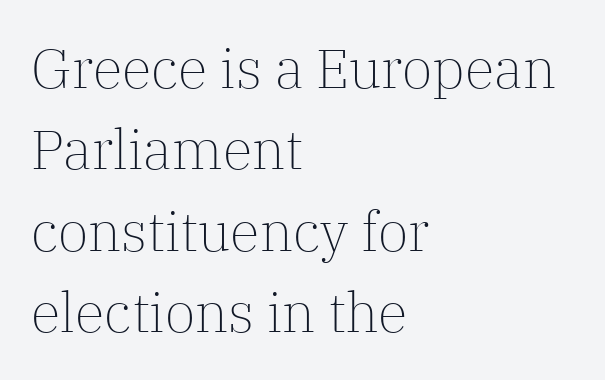
Q: Is the text bold? A: No.
Q: Is the text italic (slanted)? A: No, it is upright.
Q: Is the typeface a serif or a sans-serif typeface? A: Serif.
Q: Is the text underlined? A: No.
Q: How is the paragraph aligned? A: Left-aligned.
Q: Is the spacing between letters normal or unusually wide? A: Normal.
Q: Is the spacing between lines tight, normal or loose? A: Normal.
Q: Width (condensed, normal, or wide)? A: Normal.
Q: Stroke contrast? A: Low.
Q: x-height? A: Medium.
Q: Monospaced? A: No.
